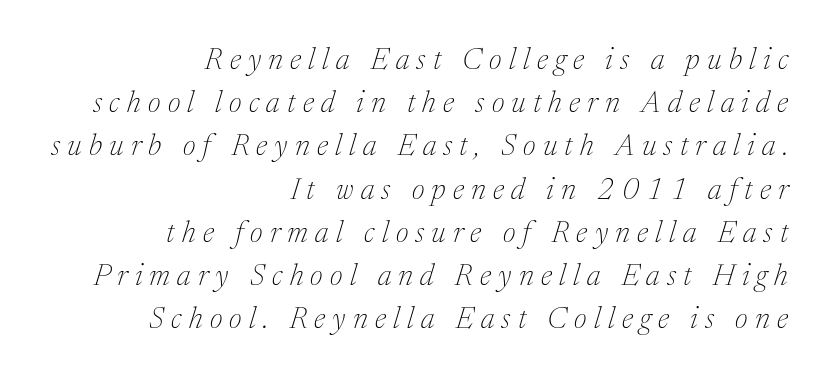
Q: Is the text bold? A: No.
Q: Is the text italic (slanted)? A: Yes, it leans right by about 17 degrees.
Q: Is the typeface a serif or a sans-serif typeface? A: Serif.
Q: Is the text underlined? A: No.
Q: How is the paragraph aligned? A: Right-aligned.
Q: Is the spacing between letters normal or unusually wide? A: Unusually wide.
Q: Is the spacing between lines tight, normal or loose? A: Normal.
Q: Width (condensed, normal, or wide)? A: Normal.
Q: Stroke contrast? A: Medium.
Q: x-height? A: Medium.
Q: Monospaced? A: No.
